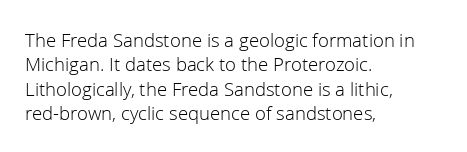
These lines keep a tight, regular rhythm from letter to letter. In CSS terms this would be text-align: left. Weight: in the light-to-regular range. This is roman type, the default non-slanted kind. Decoration check: the copy has no underline.
